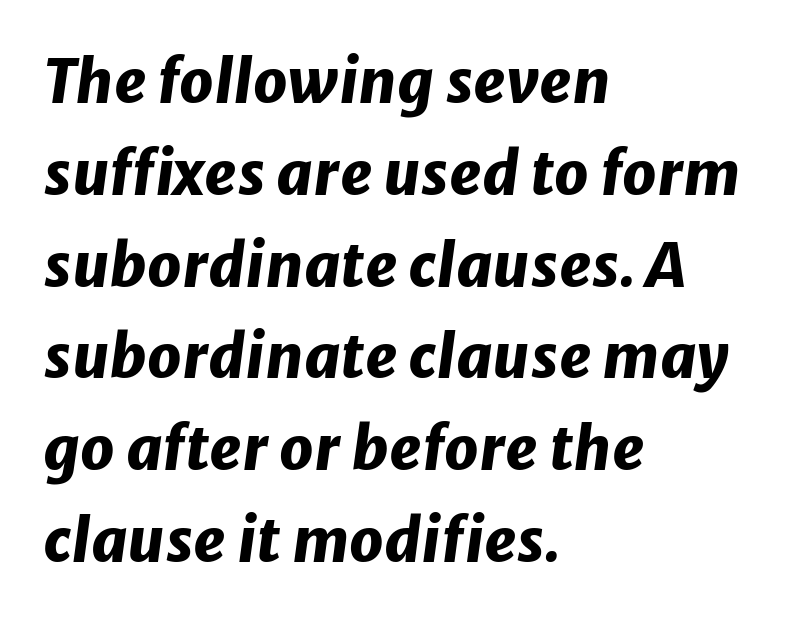
Does the copy run flush right? No — it runs flush left. The rendering uses natural spacing where letterforms have individual widths. Vertical spacing — default. On the weight axis this lands at bold, roughly 700. The horizontal fit of the characters is conventional and even.
